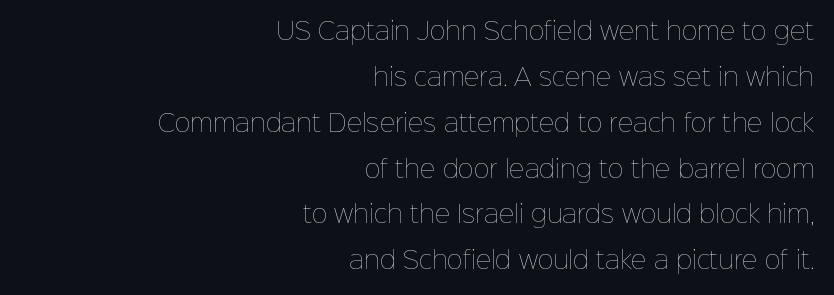
Q: Is the text bold? A: No.
Q: Is the text italic (slanted)? A: No, it is upright.
Q: Is the text underlined? A: No.
Q: How is the paragraph aligned? A: Right-aligned.
Q: Is the spacing between letters normal or unusually wide? A: Normal.
Q: Is the spacing between lines tight, normal or loose? A: Loose.
